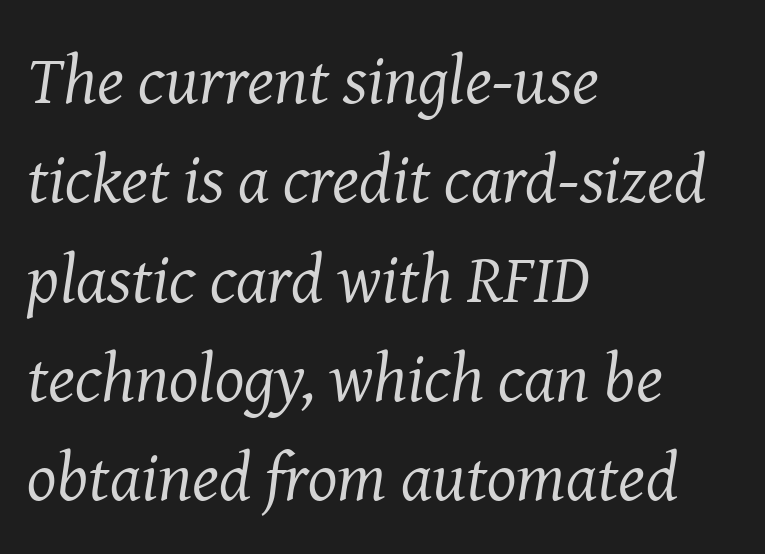
On a weight scale, this lands at 450 or below. One-word summary of the alignment: left. You could not count columns in this text — the font is proportionally spaced. Style check: oblique.
